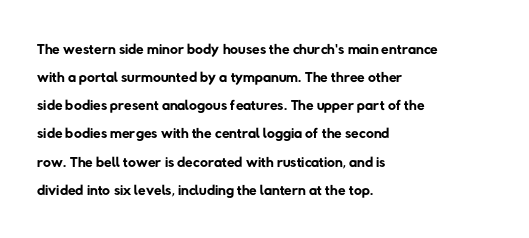
The strokes are not fattened; the text isn't bold. The rendering uses a moderate line-height, typical for paragraphs. The face used here is rendered with its standard letterfit. Type without underlining.
